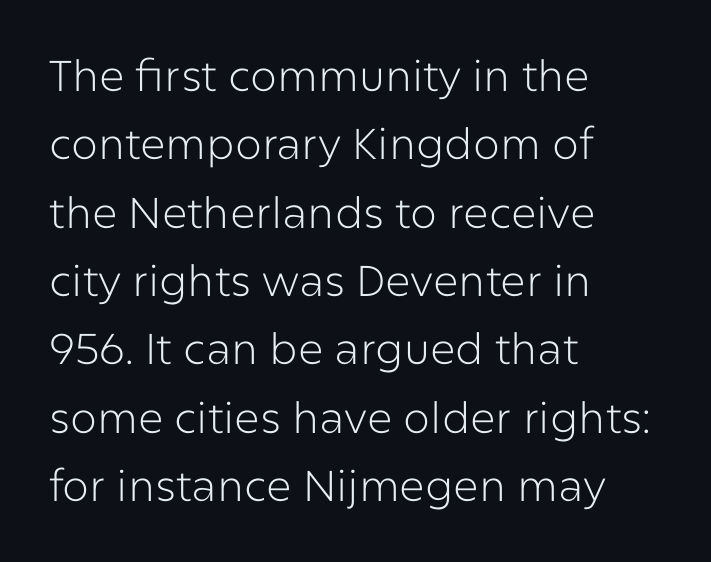
{"serif": "no", "italic": "no", "bold": "no", "weight": "light", "width": "normal", "stroke_contrast": "low", "x_height": "medium", "monospaced": "no", "underline": "no", "align": "left", "line_spacing": "normal", "line_spacing_ratio": 1.59, "letter_spacing": "normal", "letter_spacing_em": 0.0, "glyph_px": 43}
